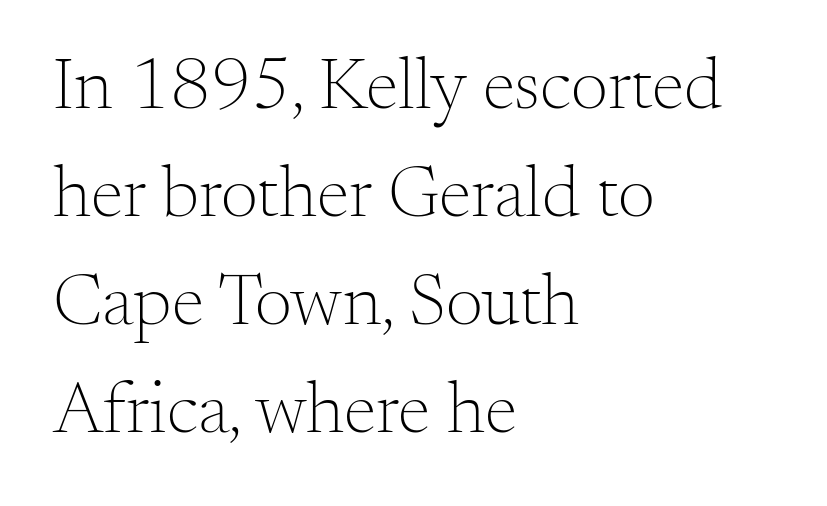
Q: Is the text bold? A: No.
Q: Is the text italic (slanted)? A: No, it is upright.
Q: Is the typeface a serif or a sans-serif typeface? A: Serif.
Q: Is the text underlined? A: No.
Q: How is the paragraph aligned? A: Left-aligned.
Q: Is the spacing between letters normal or unusually wide? A: Normal.
Q: Is the spacing between lines tight, normal or loose? A: Normal.
Q: Width (condensed, normal, or wide)? A: Normal.
Q: Stroke contrast? A: Medium.
Q: x-height? A: Small.
Q: Monospaced? A: No.
